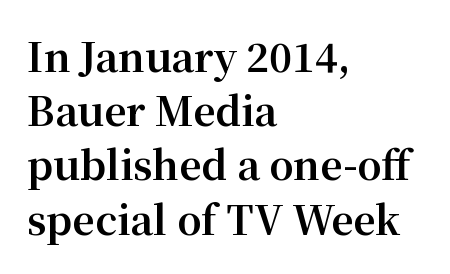
The image shows 39 px bold serif type, upright; set left-aligned, normal line spacing (1.39x), normal letter spacing, not underlined; medium stroke contrast and a medium x-height.
